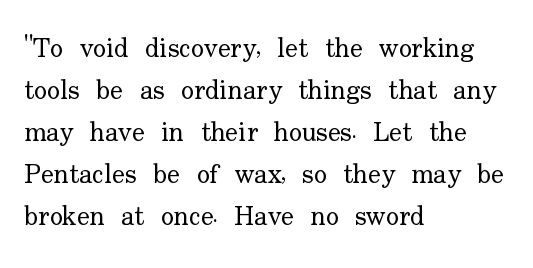
{"italic": "no", "bold": "no", "underline": "no", "align": "left", "line_spacing": "normal", "line_spacing_ratio": 1.56, "letter_spacing": "normal", "letter_spacing_em": 0.0, "glyph_px": 27}
